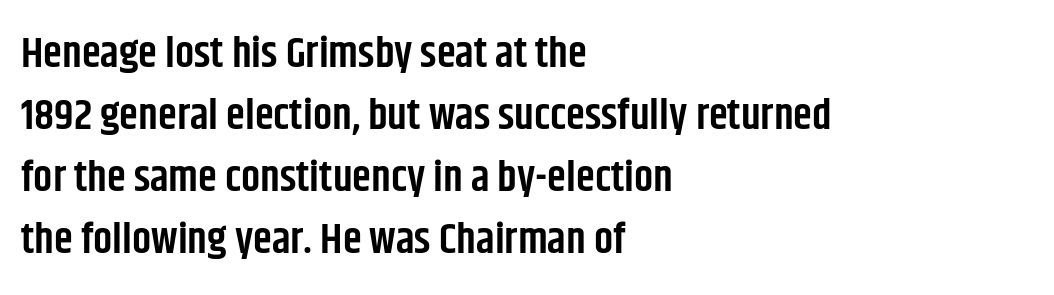
Q: Is the text bold? A: Semi-bold.
Q: Is the text italic (slanted)? A: No, it is upright.
Q: Is the typeface a serif or a sans-serif typeface? A: Sans-serif.
Q: Is the text underlined? A: No.
Q: How is the paragraph aligned? A: Left-aligned.
Q: Is the spacing between letters normal or unusually wide? A: Normal.
Q: Is the spacing between lines tight, normal or loose? A: Normal.
Q: Width (condensed, normal, or wide)? A: Condensed.
Q: Stroke contrast? A: Low.
Q: x-height? A: Large.
Q: Monospaced? A: No.
